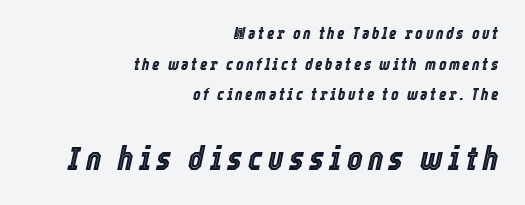
Q: Is the text italic (slanted)? A: Yes, it leans right by about 12 degrees.
Q: Is the text underlined? A: No.
Q: How is the paragraph aligned? A: Right-aligned.
Q: Is the spacing between lines tight, normal or loose? A: Loose.
Q: Which block of text is set in a larger size, the first (top) or the second (bottom)? A: The second (bottom) one.
Q: Width (condensed, normal, or wide)? A: Condensed.
Q: x-height? A: Medium.
Q: Monospaced? A: No.
